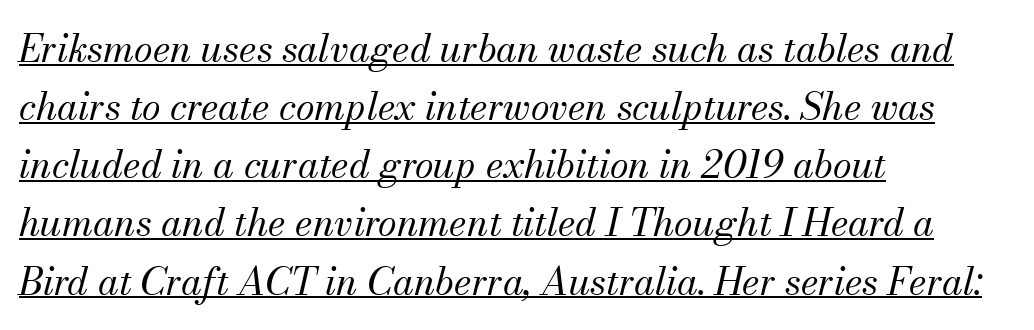
Classification — serif. Compared with ordinary roman type, these characters are visibly tilted. The passage shown stacks its lines at a standard gap. Stem width sits at or under what a default text font uses. What stands out about the letter spacing? Nothing — it is the standard amount.
